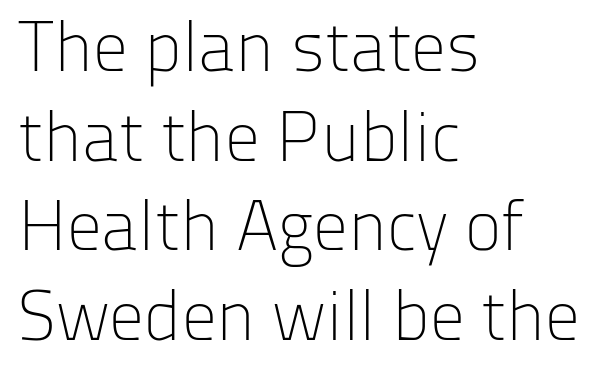
The image shows 70 px light sans-serif type, upright; set left-aligned, normal line spacing (1.28x), normal letter spacing, not underlined; low stroke contrast and a medium x-height.
